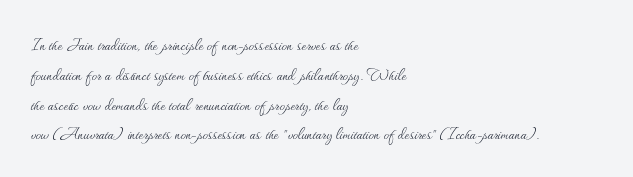
Quick note: interline space is typical. Nothing unusual about the tracking: characters are spaced as the font intends. Unmarked baselines from the first word to the last.
